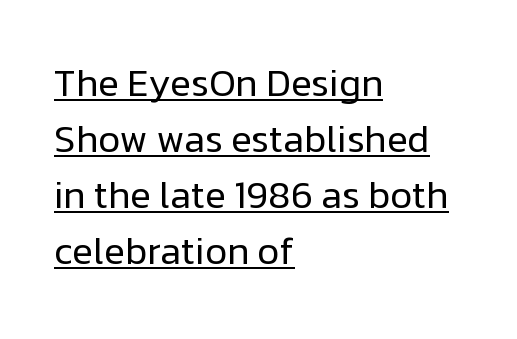
The image shows 38 px regular-weight sans-serif type, upright; set left-aligned, normal line spacing (1.47x), normal letter spacing, underlined; low stroke contrast and a medium x-height.
